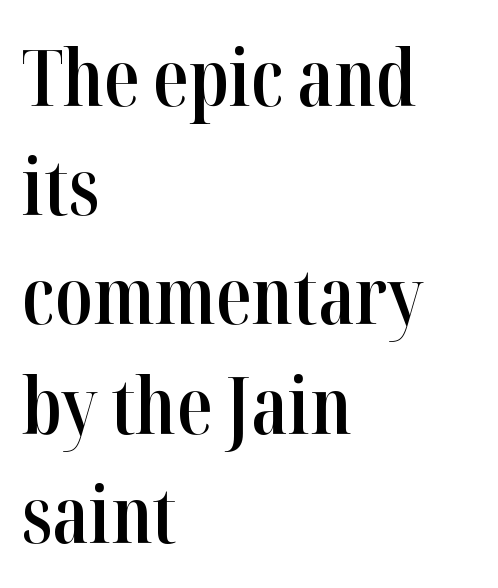
These lines carry some extra weight — a demibold, not a full bold. Type without underlining. The compositor pushed each line to the left boundary. Compared with typical paragraphs, the rows here are spaced about the same. You could not count columns in this text — the font is proportionally spaced. A typesetter would label this face a serif.
